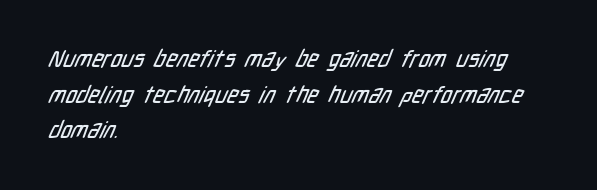
Q: Is the text underlined? A: No.
Q: How is the paragraph aligned? A: Left-aligned.
Q: Is the spacing between letters normal or unusually wide? A: Normal.
Q: Is the spacing between lines tight, normal or loose? A: Normal.
